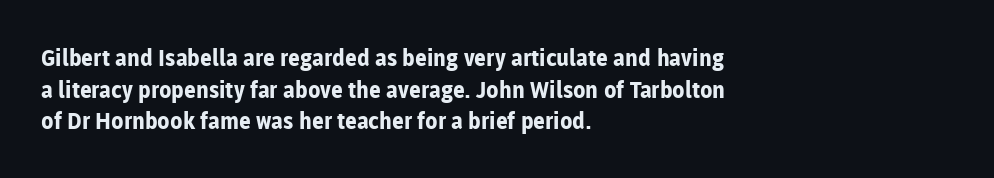
Q: Is the text bold? A: Yes.
Q: Is the text italic (slanted)? A: No, it is upright.
Q: Is the text underlined? A: No.
Q: How is the paragraph aligned? A: Left-aligned.
Q: Is the spacing between letters normal or unusually wide? A: Normal.
Q: Is the spacing between lines tight, normal or loose? A: Normal.
